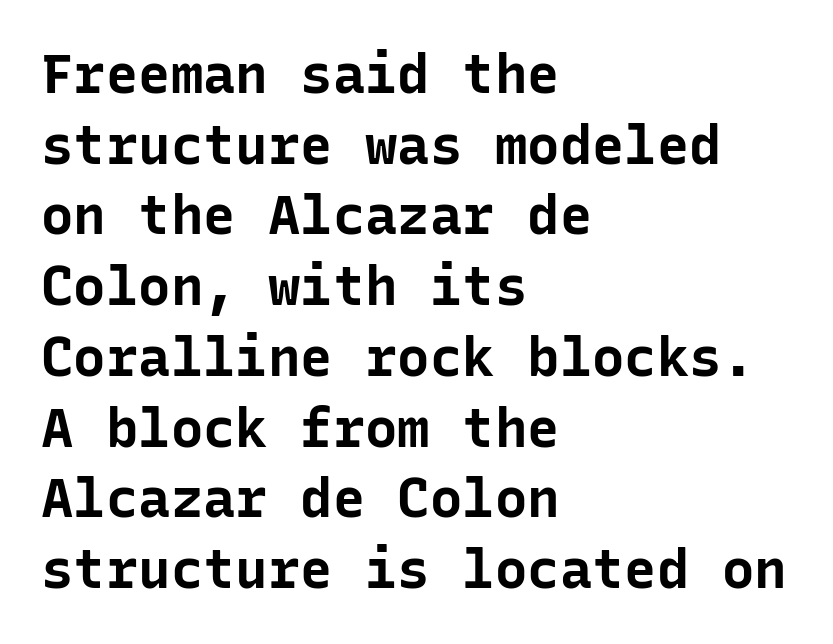
The image shows 54 px bold sans-serif type, upright, monospaced; set left-aligned, normal line spacing (1.31x), normal letter spacing, not underlined; low stroke contrast and a medium x-height.
